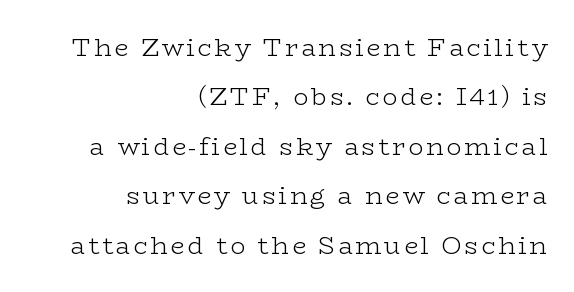
The image shows 25 px text type, upright; set right-aligned, loose line spacing (1.98x), not underlined.
